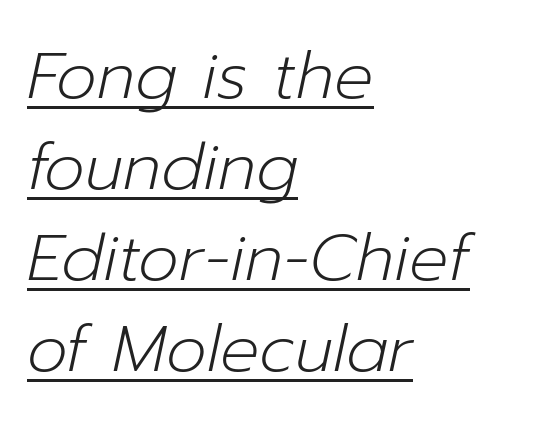
The letterforms sit shoulder to shoulder at normal distance. Character widths vary here, with narrow letters taking less room than wide ones. Style check: oblique. Line beginnings align vertically; line endings do not.
